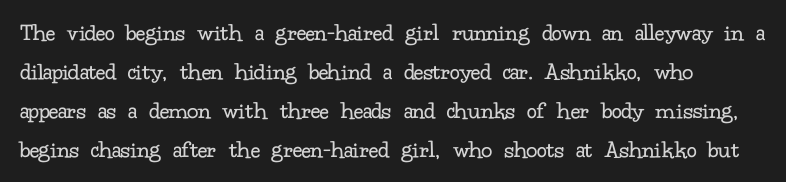
{"italic": "no", "bold": "no", "underline": "no", "line_spacing": "normal", "line_spacing_ratio": 1.56, "letter_spacing": "normal", "letter_spacing_em": 0.0, "glyph_px": 25}
